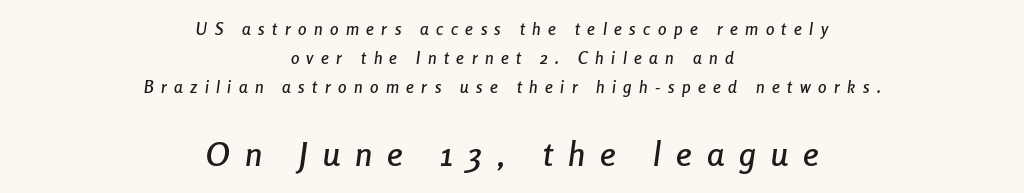
{"italic": "yes", "lean": "right", "slant_degrees": 8, "width": "condensed", "stroke_contrast": "low", "x_height": "medium", "monospaced": "no", "underline": "no", "align": "center", "line_spacing_ratio": 1.71, "letter_spacing": "wide", "letter_spacing_em": 0.44, "larger_block": "second", "size_ratio": 2.0, "glyph_px": 34}
